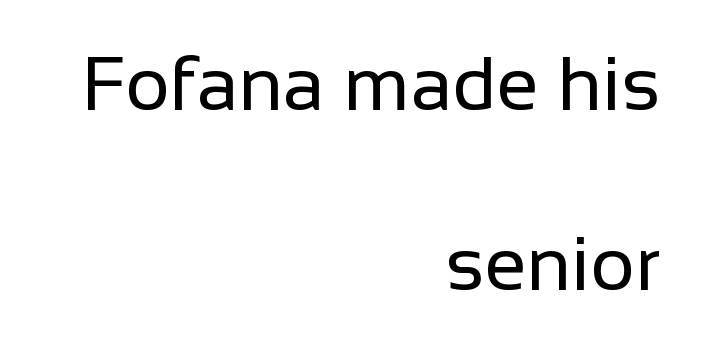
{"serif": "no", "italic": "no", "bold": "no", "weight": "regular", "width": "normal", "stroke_contrast": "low", "x_height": "medium", "monospaced": "no", "underline": "no", "align": "right", "line_spacing": "loose", "line_spacing_ratio": 2.37, "letter_spacing": "normal", "letter_spacing_em": 0.0, "glyph_px": 76}
